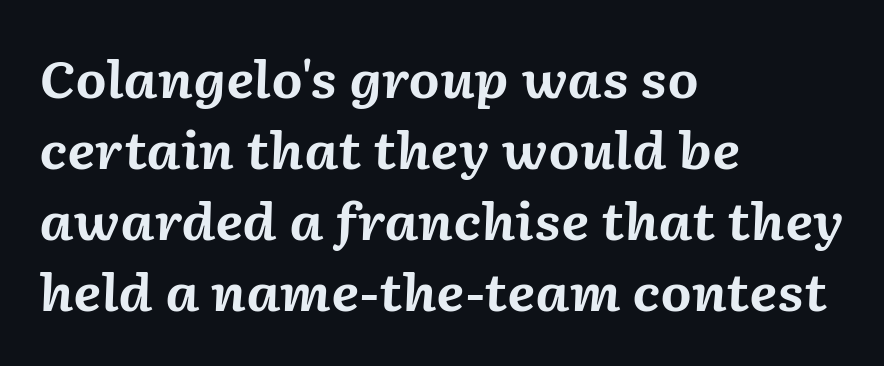
The image shows 50 px bold type, italic (leaning right); set left-aligned, normal line spacing (1.42x), normal letter spacing, not underlined; medium stroke contrast and a medium x-height.
